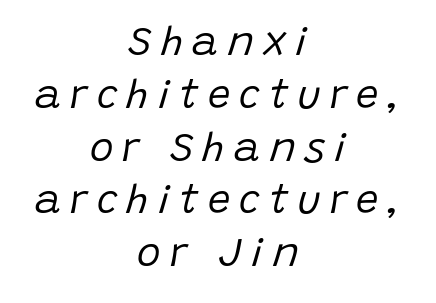
What stands out about the letter spacing? Its width — letters are far apart. Has an underline been added? It has not. A quiet, ordinary-to-light weight characterises the typeface. Note the varied advance widths — an 'i' is clearly narrower than an 'm'. The setting favours the middle, as headings and verse often do.
